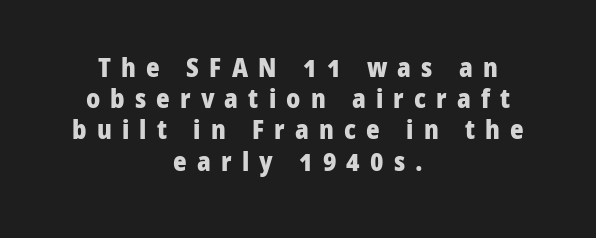
{"italic": "no", "bold": "yes", "underline": "no", "align": "center", "line_spacing_ratio": 1.2, "letter_spacing": "wide", "letter_spacing_em": 0.39, "glyph_px": 26}
